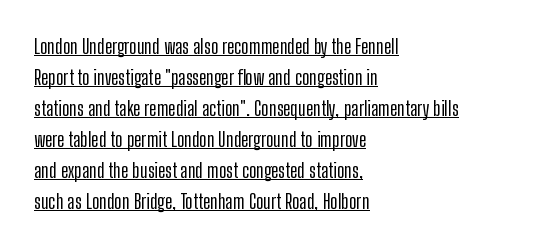
{"italic": "no", "underline": "yes", "align": "left", "line_spacing": "normal", "line_spacing_ratio": 1.55, "letter_spacing": "normal", "letter_spacing_em": 0.0, "glyph_px": 20}
